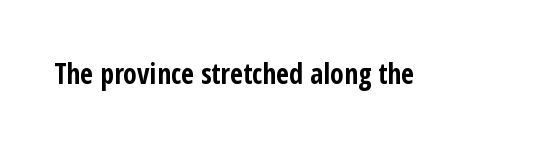
The image shows 28 px bold, condensed sans-serif type, upright; set normal letter spacing, not underlined; low stroke contrast and a medium x-height.
